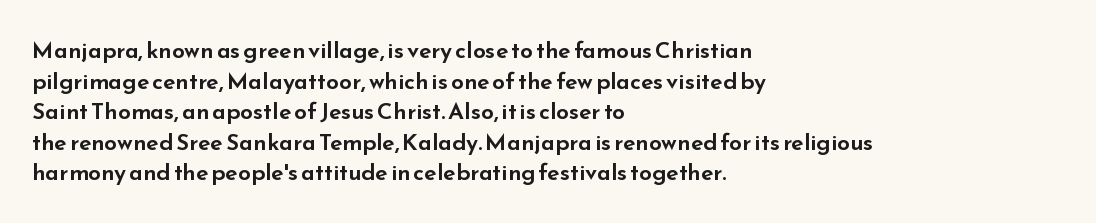
A typesetter would call this leading conventional body-copy spacing. No italicization has been applied; the sample stays upright. Tracking value appears to be zero — textbook default spacing. Short and long lines alike share a common starting point at left. Decoration check: the copy has no underline.
